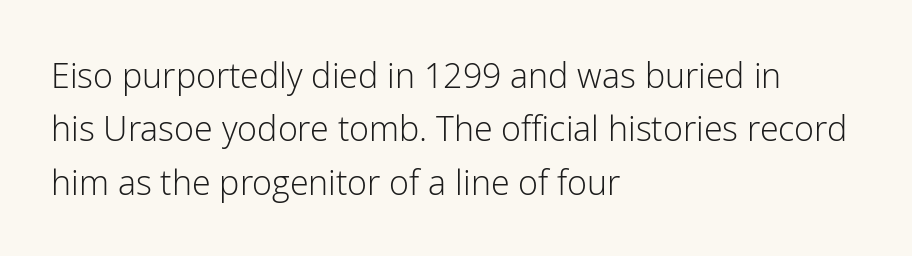
{"serif": "no", "italic": "no", "bold": "no", "weight": "light", "width": "normal", "stroke_contrast": "low", "x_height": "medium", "monospaced": "no", "underline": "no", "align": "left", "line_spacing": "normal", "line_spacing_ratio": 1.57, "letter_spacing": "normal", "letter_spacing_em": 0.0, "glyph_px": 34}
